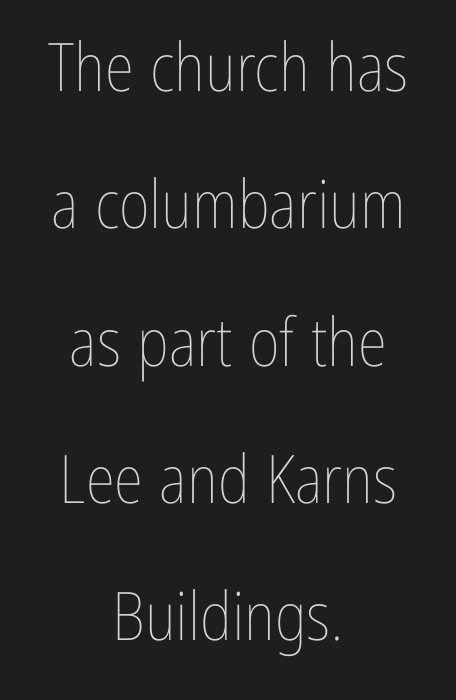
{"italic": "no", "bold": "no", "weight": "thin", "width": "condensed", "stroke_contrast": "low", "x_height": "medium", "monospaced": "no", "underline": "no", "align": "center", "line_spacing": "loose", "line_spacing_ratio": 2.05, "letter_spacing": "normal", "letter_spacing_em": 0.0, "glyph_px": 67}
